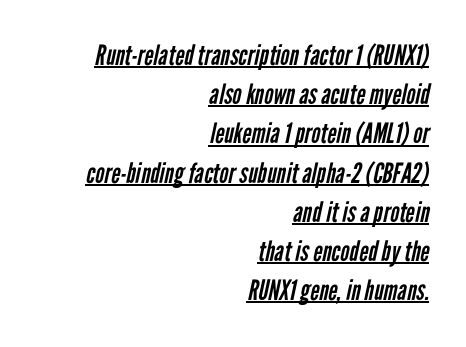
Q: Is the text bold? A: No.
Q: Is the typeface a serif or a sans-serif typeface? A: Sans-serif.
Q: Is the text underlined? A: Yes.
Q: How is the paragraph aligned? A: Right-aligned.
Q: Is the spacing between letters normal or unusually wide? A: Normal.
Q: Is the spacing between lines tight, normal or loose? A: Normal.
Q: Width (condensed, normal, or wide)? A: Condensed.
Q: Stroke contrast? A: Low.
Q: x-height? A: Medium.
Q: Monospaced? A: No.
